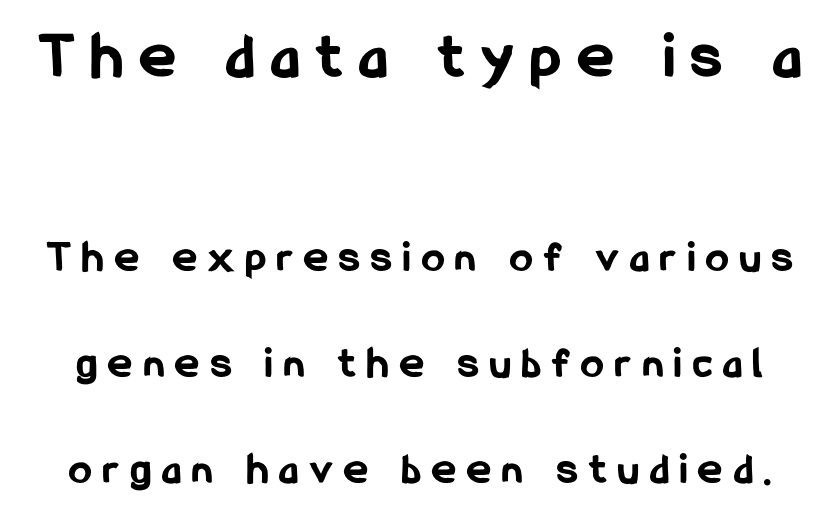
Vertical spacing — loose. Which chunk is bigger? The first one — the top block dwarfs the bottom. Letterform terminals end flat and unadorned throughout the passage. When letters stand straight like this, we call the style roman or upright. Weight: bold. There is plenty of visible air inserted between adjacent glyphs.
